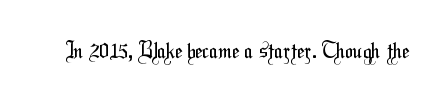
{"bold": "no", "underline": "no", "letter_spacing": "normal", "letter_spacing_em": 0.0, "glyph_px": 21}
